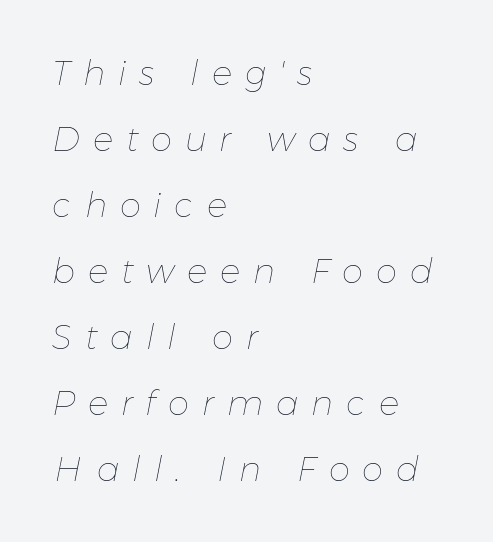
Q: Is the text bold? A: No.
Q: Is the text italic (slanted)? A: Yes, it leans right by about 11 degrees.
Q: Is the text underlined? A: No.
Q: How is the paragraph aligned? A: Left-aligned.
Q: Is the spacing between letters normal or unusually wide? A: Unusually wide.
Q: Is the spacing between lines tight, normal or loose? A: Loose.
Q: Width (condensed, normal, or wide)? A: Normal.
Q: Stroke contrast? A: Low.
Q: x-height? A: Medium.
Q: Monospaced? A: No.
